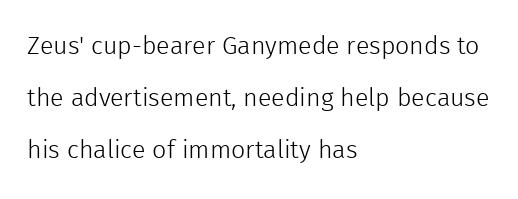
Nobody touched the tracking dial on this one. Horizontal bands of white between lines are thick stripes. Has an underline been added? It has not. A student would call this left alignment; a typographer would say flush left, rag right. Designer's note — italics off, roman on. Compared with a typical body face, this is equally light or lighter still.
